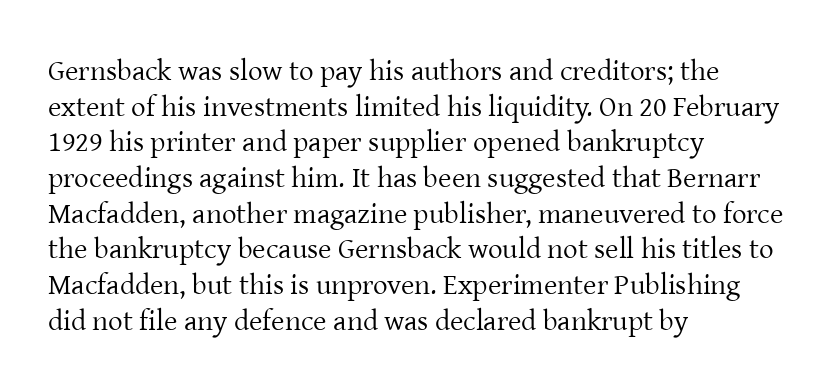
Every row of glyphs begins at an identical x-position on the left. Anything drawn beneath the words? Only blank space. Vertical stems look standard width or narrower in stroke. No italicization has been applied; the sample stays upright.
